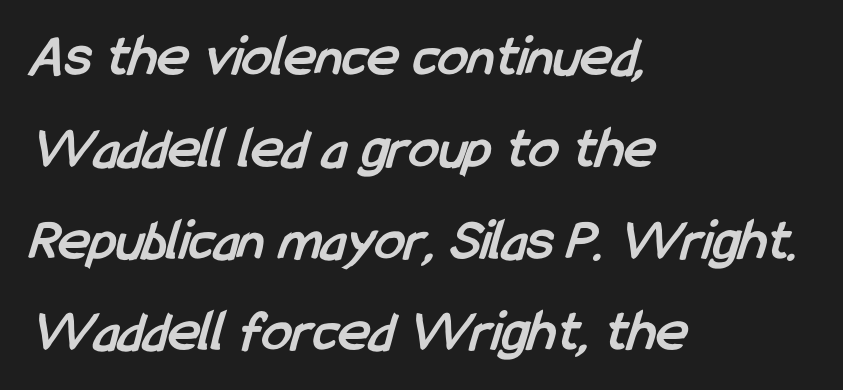
The image shows 60 px semibold, condensed sans-serif type; set left-aligned, normal line spacing (1.53x), normal letter spacing, not underlined; low stroke contrast and a medium x-height.
